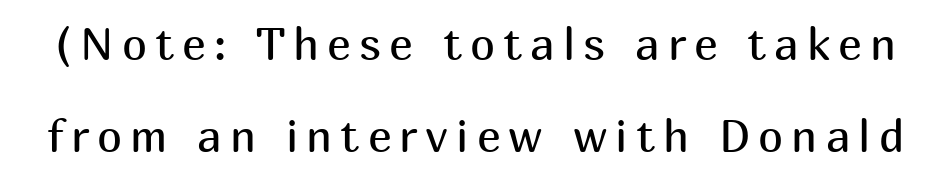
{"serif": "no", "italic": "no", "bold": "no", "weight": "regular", "width": "normal", "stroke_contrast": "medium", "x_height": "medium", "monospaced": "no", "underline": "no", "line_spacing": "loose", "line_spacing_ratio": 2.05, "glyph_px": 45}
